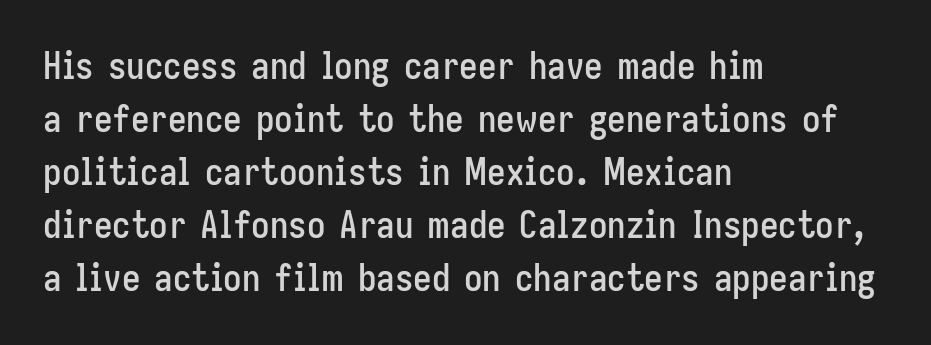
The image shows 37 px condensed sans-serif type, upright; set left-aligned, normal line spacing (1.43x), normal letter spacing, not underlined; low stroke contrast and a medium x-height.
